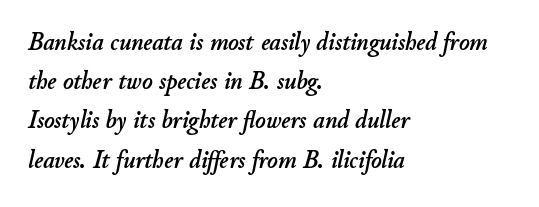
The specimen omits any rule beneath the text block's lines. The specimen reads as italic at a glance. Casual observation: everything's shoved over to the left. Quick note: interline space is typical. This sample uses plain, unmodified letter spacing.
